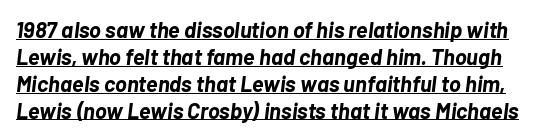
Honestly, the letter spacing is just normal — you wouldn't notice it. Would a proofreader flag this as italicized? Yes. Every word sits above its own underline. The rendering uses a bold face; every stroke is thick and dark.
